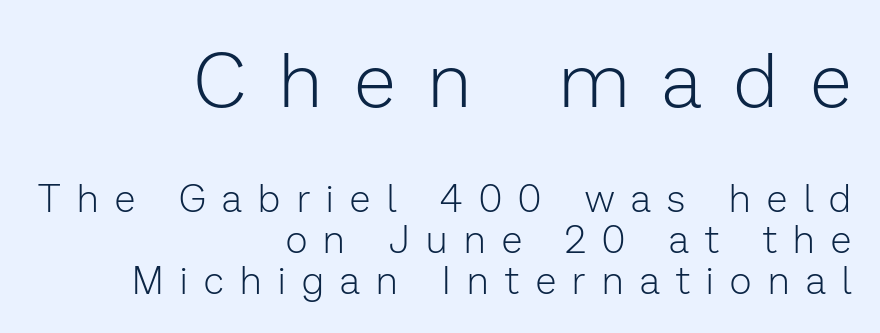
Q: Is the text bold? A: No.
Q: Is the text italic (slanted)? A: No, it is upright.
Q: Is the typeface a serif or a sans-serif typeface? A: Sans-serif.
Q: Is the text underlined? A: No.
Q: How is the paragraph aligned? A: Right-aligned.
Q: Is the spacing between letters normal or unusually wide? A: Unusually wide.
Q: Is the spacing between lines tight, normal or loose? A: Tight.
Q: Which block of text is set in a larger size, the first (top) or the second (bottom)? A: The first (top) one.
Q: Width (condensed, normal, or wide)? A: Normal.
Q: Stroke contrast? A: Low.
Q: x-height? A: Medium.
Q: Monospaced? A: No.
